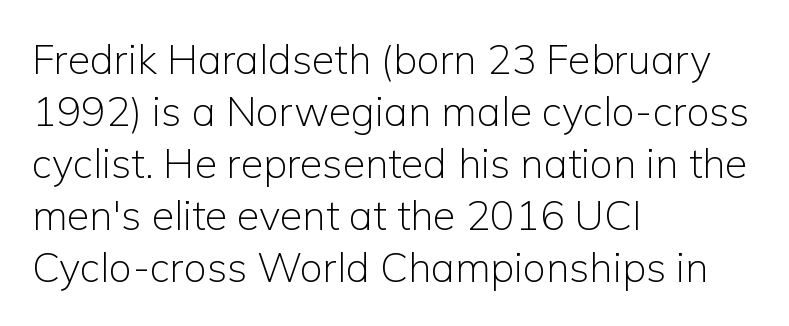
{"serif": "no", "italic": "no", "bold": "no", "weight": "light", "width": "normal", "stroke_contrast": "low", "x_height": "medium", "monospaced": "no", "underline": "no", "align": "left", "line_spacing": "normal", "line_spacing_ratio": 1.27, "letter_spacing": "normal", "letter_spacing_em": 0.0, "glyph_px": 41}
